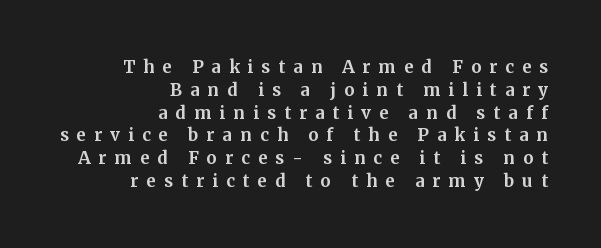
The image shows 23 px text type, upright; set right-aligned, tight line spacing (0.99x), unusually wide letter spacing (+0.35 em), not underlined.
